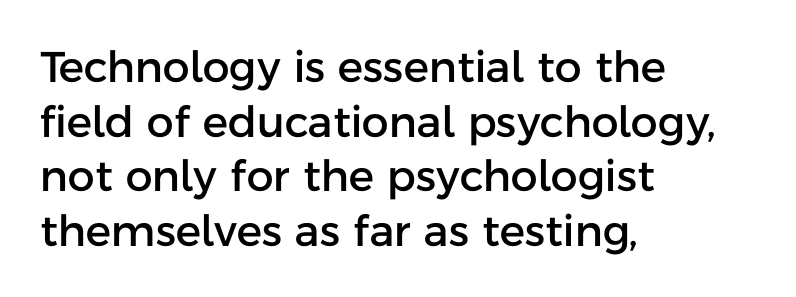
The image shows 43 px sans-serif type, upright; set left-aligned, normal line spacing (1.27x), normal letter spacing, not underlined; low stroke contrast and a medium x-height.
